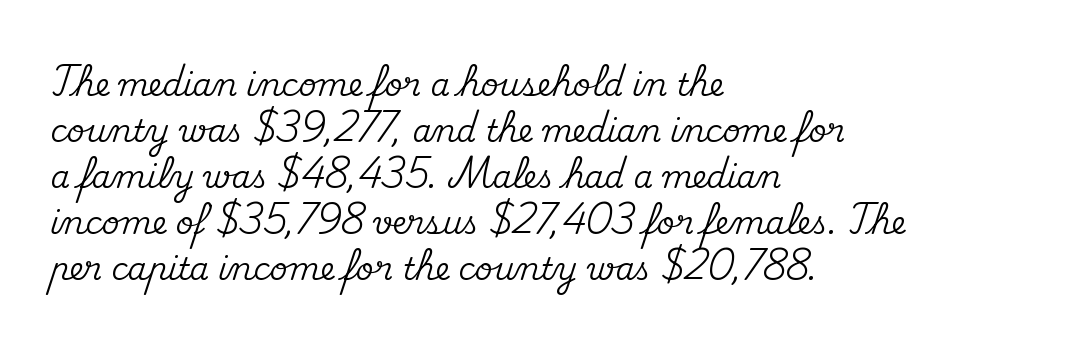
Q: Is the text italic (slanted)? A: Yes.
Q: Is the typeface a serif or a sans-serif typeface? A: Serif.
Q: Is the text underlined? A: No.
Q: How is the paragraph aligned? A: Left-aligned.
Q: Is the spacing between letters normal or unusually wide? A: Normal.
Q: Is the spacing between lines tight, normal or loose? A: Normal.
Q: Width (condensed, normal, or wide)? A: Normal.
Q: Stroke contrast? A: Medium.
Q: x-height? A: Small.
Q: Monospaced? A: No.
